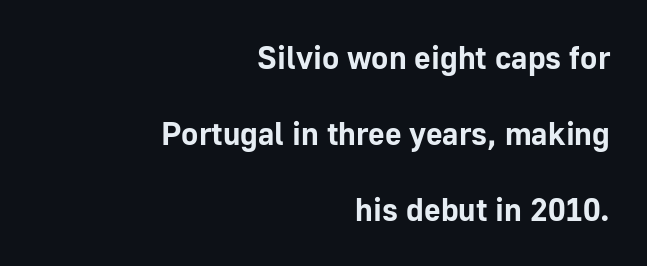
The space beneath each line is pristine and unruled. Is there much room between lines? Yes — plenty of vertical air separates them. Look at the tracking — it's just the regular setting, nothing added. The lines are quadded right. It's the straight-up-and-down kind of type. You could not count columns in this text — the font is proportionally spaced.
